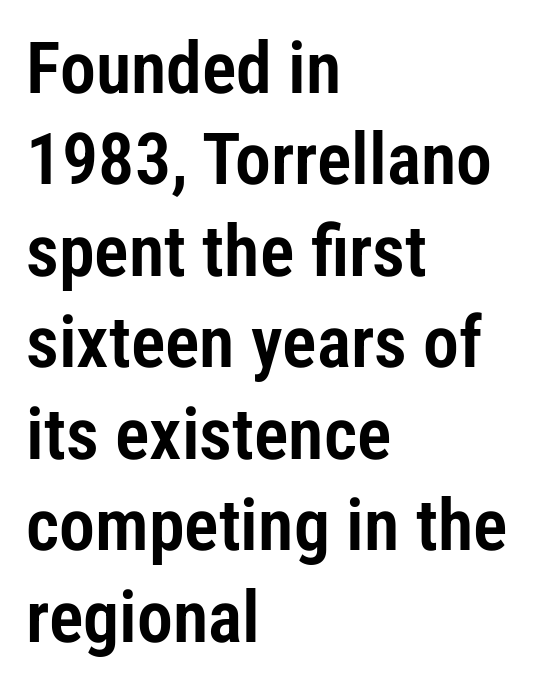
Q: Is the text italic (slanted)? A: No, it is upright.
Q: Is the typeface a serif or a sans-serif typeface? A: Sans-serif.
Q: Is the text underlined? A: No.
Q: How is the paragraph aligned? A: Left-aligned.
Q: Is the spacing between letters normal or unusually wide? A: Normal.
Q: Is the spacing between lines tight, normal or loose? A: Normal.
Q: Width (condensed, normal, or wide)? A: Condensed.
Q: Stroke contrast? A: Low.
Q: x-height? A: Medium.
Q: Monospaced? A: No.
